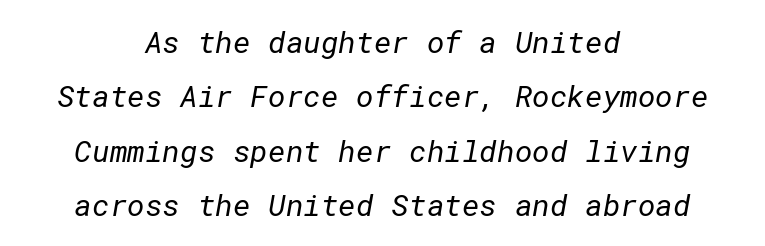
The image shows 30 px regular-weight sans-serif type; set centered, line spacing 1.81x, normal letter spacing, not underlined; low stroke contrast and a medium x-height.
